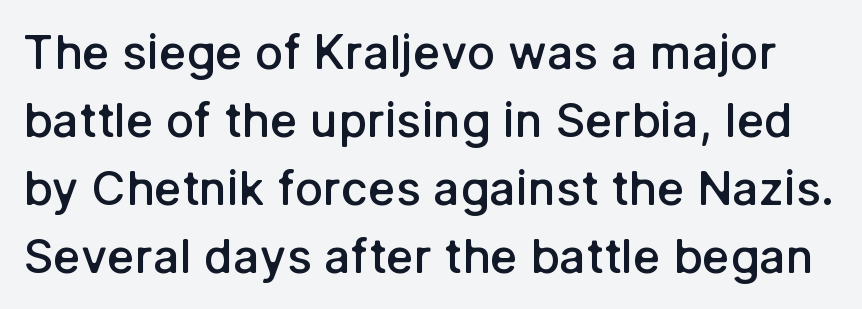
The vertical gap from one line to the next is medium. Students, note that the glyphs here touch the page at normal intervals. Looks like regular typesetting: each glyph gets only the width it needs. This rendering employs a face without finishing strokes, i.e., a sans-serif.
